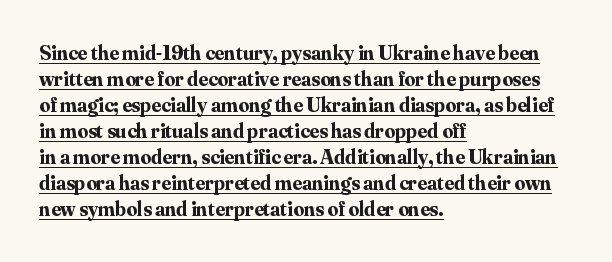
The image shows 21 px bold type, upright; set left-aligned, line spacing 1.24x, normal letter spacing, underlined.
